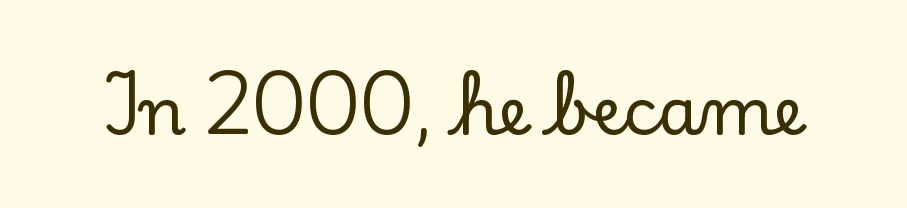
Characters follow at the spacing the type designer built in. These lines were composed using upright roman letters. Classification — serif. Do the characters align in a grid? No, the font is proportional. Nobody drew a line under any word here.
